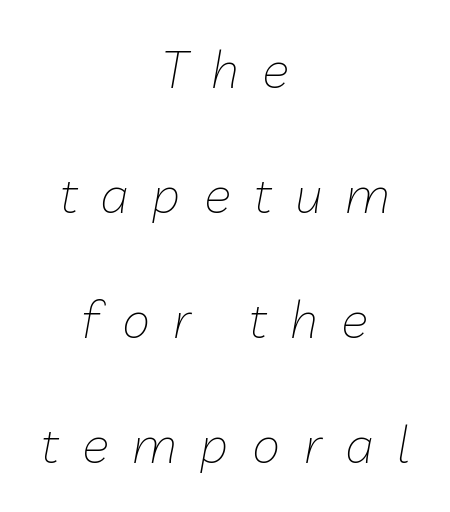
Q: Is the text bold? A: No.
Q: Is the text italic (slanted)? A: Yes, it leans right by about 10 degrees.
Q: Is the text underlined? A: No.
Q: How is the paragraph aligned? A: Centered.
Q: Is the spacing between letters normal or unusually wide? A: Unusually wide.
Q: Is the spacing between lines tight, normal or loose? A: Loose.
Q: Width (condensed, normal, or wide)? A: Normal.
Q: Stroke contrast? A: Low.
Q: x-height? A: Medium.
Q: Monospaced? A: No.
